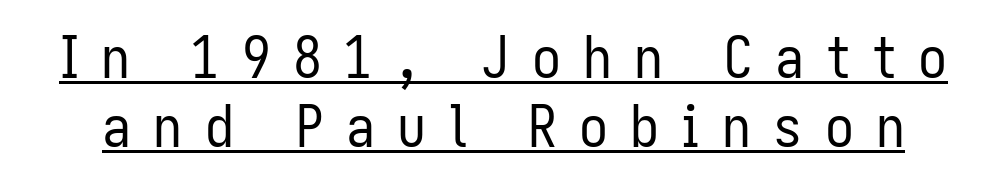
Notice how a bar underscores the lettering throughout. It's the straight-up-and-down kind of type. Each letter's strokes conclude bluntly, with no projecting serifs. How are the letters spaced? Widely, with obvious added tracking.
